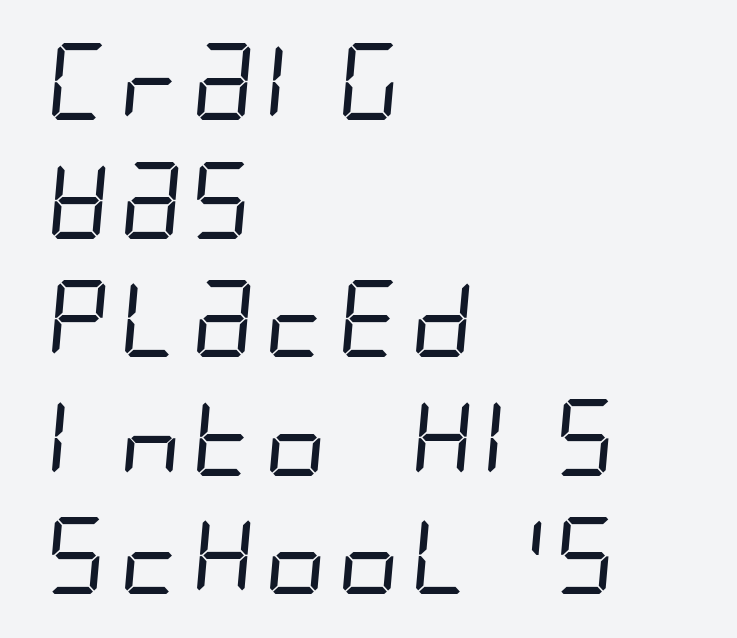
These lines are composed in type without serifs. The passage shown has conventional tracking throughout. No chunkiness to these letters — they're not bold. This block has exactly the height ordinary leading produces.
